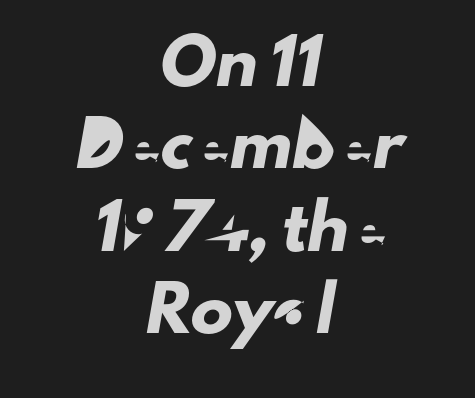
{"serif": "no", "width": "normal", "stroke_contrast": "low", "x_height": "small", "monospaced": "no", "underline": "no", "align": "center", "line_spacing": "loose", "line_spacing_ratio": 1.96, "letter_spacing": "normal", "letter_spacing_em": 0.0, "glyph_px": 42}
